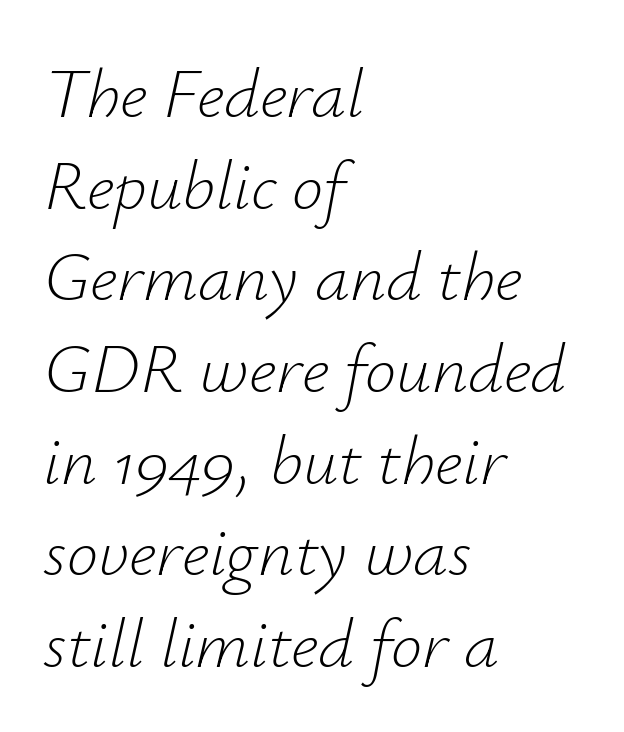
{"italic": "yes", "lean": "right", "slant_degrees": 12, "bold": "no", "weight": "light", "width": "normal", "stroke_contrast": "low", "x_height": "small", "monospaced": "no", "underline": "no", "align": "left", "line_spacing": "normal", "line_spacing_ratio": 1.31, "letter_spacing": "normal", "letter_spacing_em": 0.0, "glyph_px": 70}
